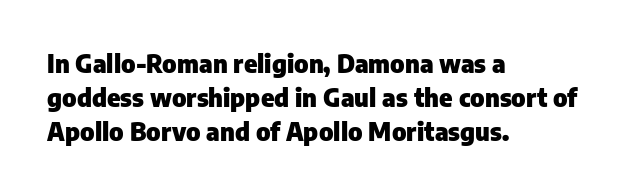
{"italic": "no", "bold": "yes", "underline": "no", "align": "left", "line_spacing": "normal", "line_spacing_ratio": 1.36, "letter_spacing": "normal", "letter_spacing_em": 0.0, "glyph_px": 25}
